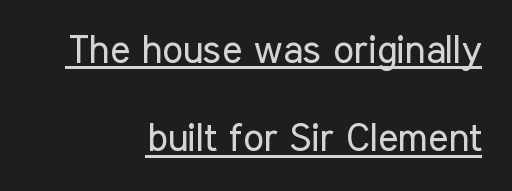
The image shows 39 px regular-weight, condensed sans-serif type, upright; set right-aligned, loose line spacing (2.26x), normal letter spacing, underlined; low stroke contrast and a medium x-height.
